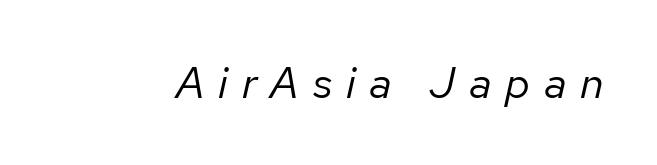
{"italic": "yes", "lean": "right", "slant_degrees": 12, "bold": "no", "weight": "regular", "width": "normal", "stroke_contrast": "low", "x_height": "medium", "monospaced": "no", "underline": "no", "letter_spacing": "wide", "letter_spacing_em": 0.31, "glyph_px": 44}
